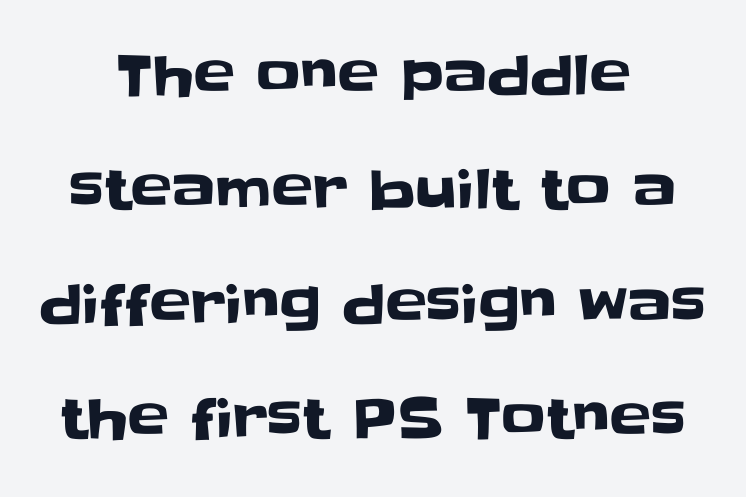
Varying glyph widths throughout — classic text-font behaviour. Italic? Not at all — the glyphs are vertical. This block would shrink considerably if given ordinary leading; it's expanded now. The face used here is rendered with its standard letterfit. What kind of face is this? One without serifs — a sans. The whitespace from short lines is split evenly between both sides.
